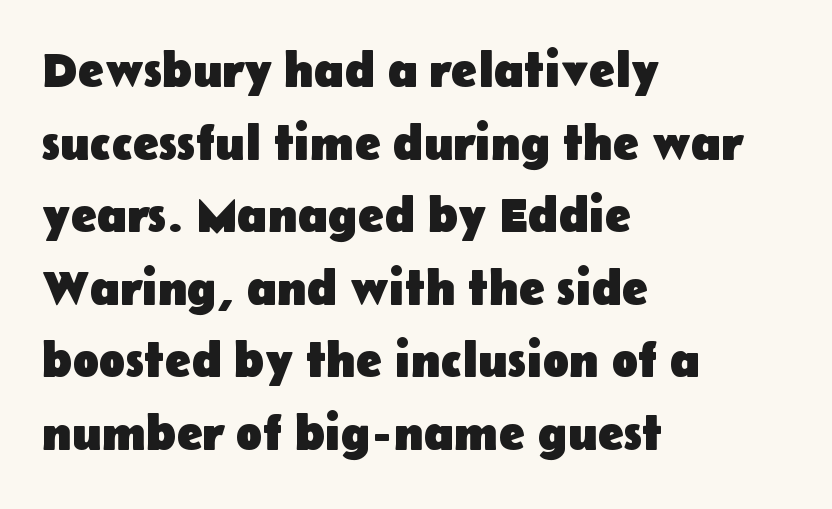
Q: Is the text bold? A: Yes.
Q: Is the text italic (slanted)? A: No, it is upright.
Q: Is the typeface a serif or a sans-serif typeface? A: Sans-serif.
Q: Is the text underlined? A: No.
Q: How is the paragraph aligned? A: Left-aligned.
Q: Is the spacing between letters normal or unusually wide? A: Normal.
Q: Is the spacing between lines tight, normal or loose? A: Normal.
Q: Width (condensed, normal, or wide)? A: Normal.
Q: Stroke contrast? A: Low.
Q: x-height? A: Medium.
Q: Monospaced? A: No.
